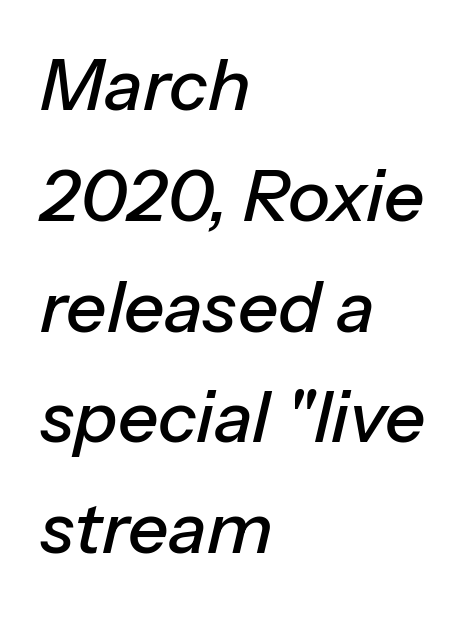
The image shows 71 px text type, italic (leaning right); set left-aligned, normal line spacing (1.56x), normal letter spacing, not underlined; low stroke contrast and a medium x-height.
